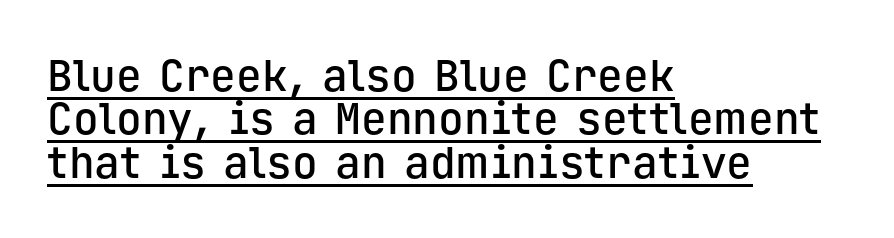
No italicization has been applied; the sample stays upright. Cramped leading. No extra tracking has been applied to these lines. Do the characters align in a grid? Yes, the font is monospaced. The passage shown is underscored from start to finish.
